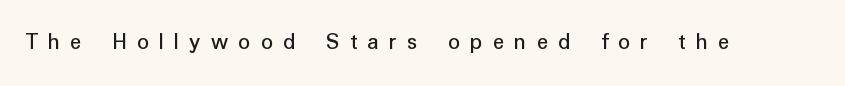
{"italic": "no", "bold": "no", "underline": "no", "letter_spacing": "wide", "letter_spacing_em": 0.42, "glyph_px": 24}
